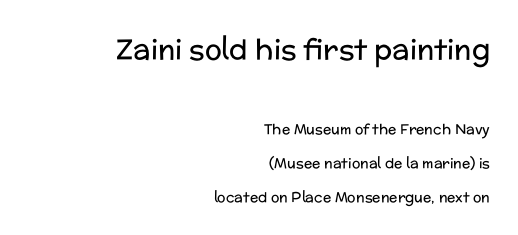
{"serif": "no", "italic": "no", "bold": "no", "weight": "regular", "width": "normal", "stroke_contrast": "low", "x_height": "medium", "monospaced": "no", "underline": "no", "align": "right", "line_spacing": "loose", "line_spacing_ratio": 2.42, "letter_spacing": "normal", "letter_spacing_em": 0.0, "larger_block": "first", "size_ratio": 2.0, "glyph_px": 28}
